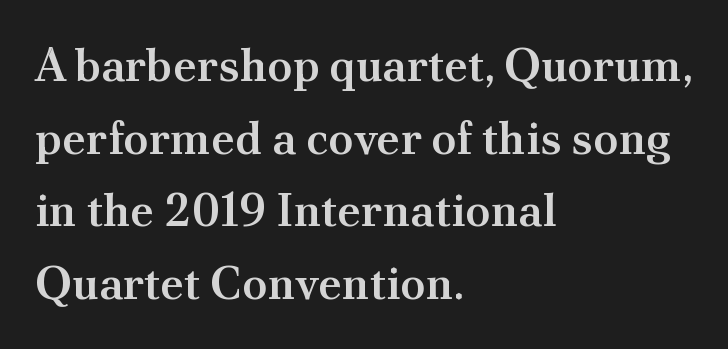
The image shows 46 px semibold serif type, upright; set left-aligned, normal line spacing (1.58x), normal letter spacing, not underlined; medium stroke contrast and a small x-height.
